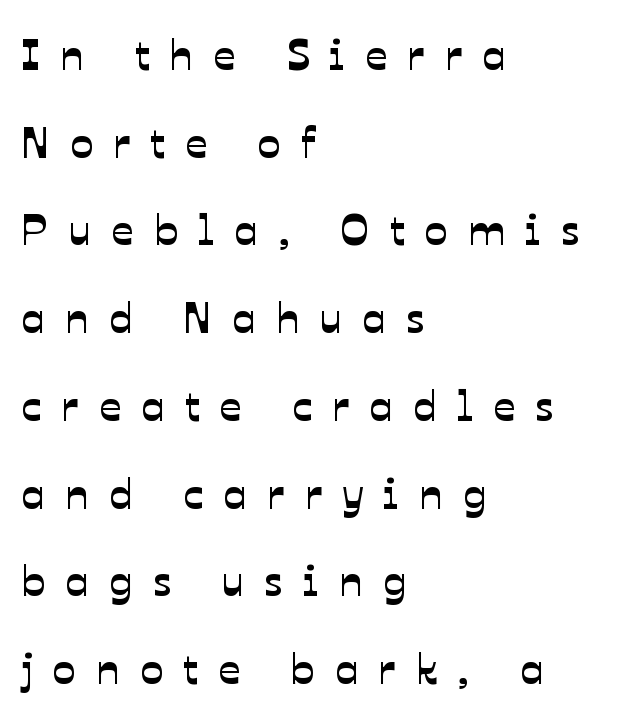
Q: Is the typeface a serif or a sans-serif typeface? A: Sans-serif.
Q: Is the text underlined? A: No.
Q: How is the paragraph aligned? A: Left-aligned.
Q: Is the spacing between letters normal or unusually wide? A: Unusually wide.
Q: Is the spacing between lines tight, normal or loose? A: Loose.
Q: Width (condensed, normal, or wide)? A: Normal.
Q: Stroke contrast? A: Low.
Q: x-height? A: Medium.
Q: Monospaced? A: No.
